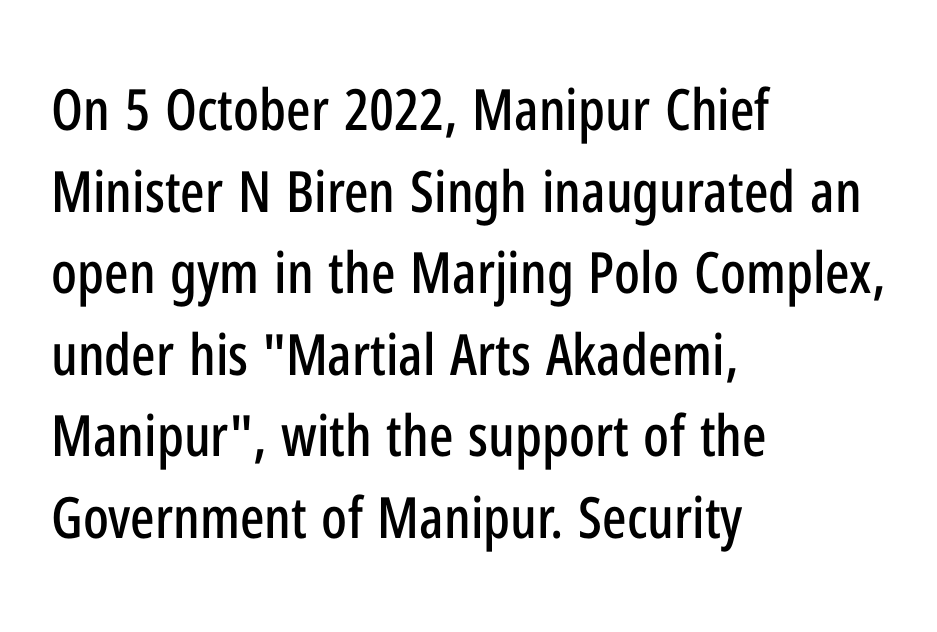
{"serif": "no", "italic": "no", "width": "condensed", "stroke_contrast": "low", "x_height": "medium", "monospaced": "no", "underline": "no", "align": "left", "line_spacing": "normal", "line_spacing_ratio": 1.43, "letter_spacing": "normal", "letter_spacing_em": 0.0, "glyph_px": 57}
